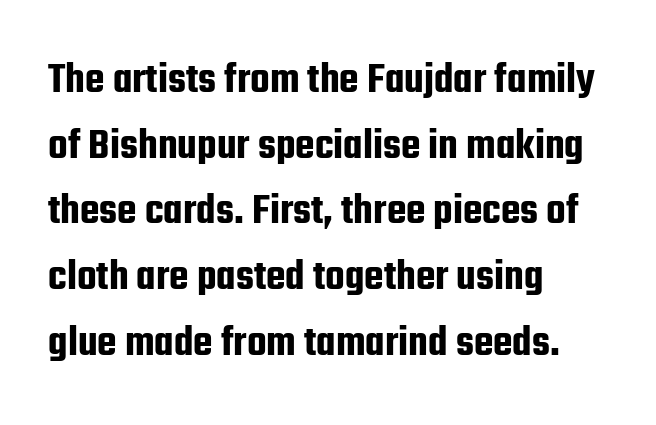
A typesetter would call this zero additional tracking. Nope, not italic — everything's standing straight. Unlike a traditional serif, this face leaves its strokes unadorned. Line spacing here is normal. Left-aligned paragraph, ragged on the right. A typesetter would call this proportional, since set widths differ per character.
